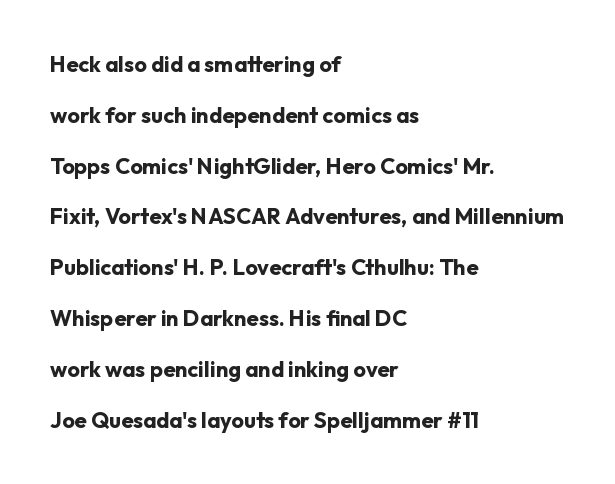
Q: Is the text bold? A: Yes.
Q: Is the text italic (slanted)? A: No, it is upright.
Q: Is the text underlined? A: No.
Q: How is the paragraph aligned? A: Left-aligned.
Q: Is the spacing between letters normal or unusually wide? A: Normal.
Q: Is the spacing between lines tight, normal or loose? A: Loose.
